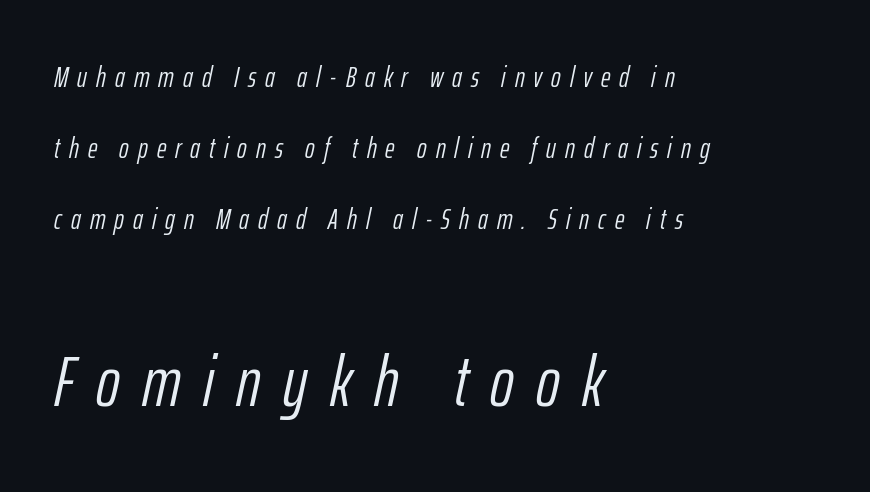
The paragraph has a hard left edge and a soft right edge. Small over large — that's the arrangement of the two blocks here. A great deal of white space separates one row of letters from the next. Is this a fixed-width face? No — the glyphs have proportional, varying widths. This rendering features lettering with no underline. Does extra space separate the letters? Yes, quite a lot of it.
